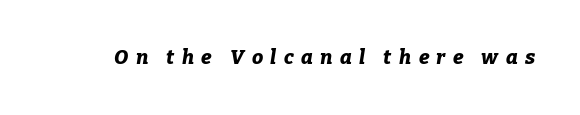
There is plenty of visible air inserted between adjacent glyphs. Compared with an ordinary text face, these strokes are far heavier — a full bold. Underlining? Definitely not there. The text carries the slant typical of an italic or oblique font.
